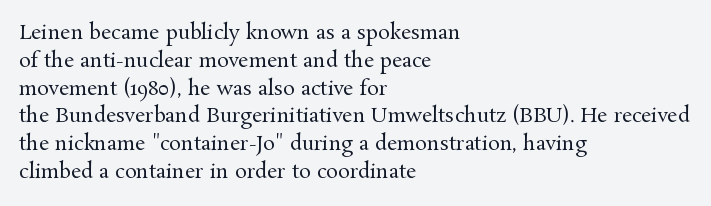
Nothing heavy about these letters — not bold at all. Compared with a centered layout, this one pins lines to the left instead. Spacing between characters is what you'd get straight out of the box. Posture: vertical. Anything drawn beneath the words? Only blank space.
